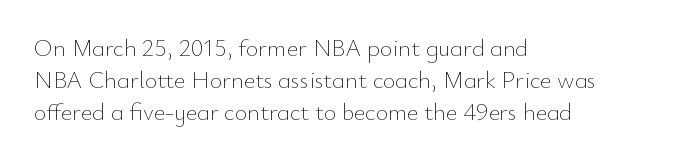
{"italic": "no", "bold": "no", "underline": "no", "align": "left", "line_spacing": "normal", "line_spacing_ratio": 1.34, "letter_spacing": "normal", "letter_spacing_em": 0.0, "glyph_px": 24}
